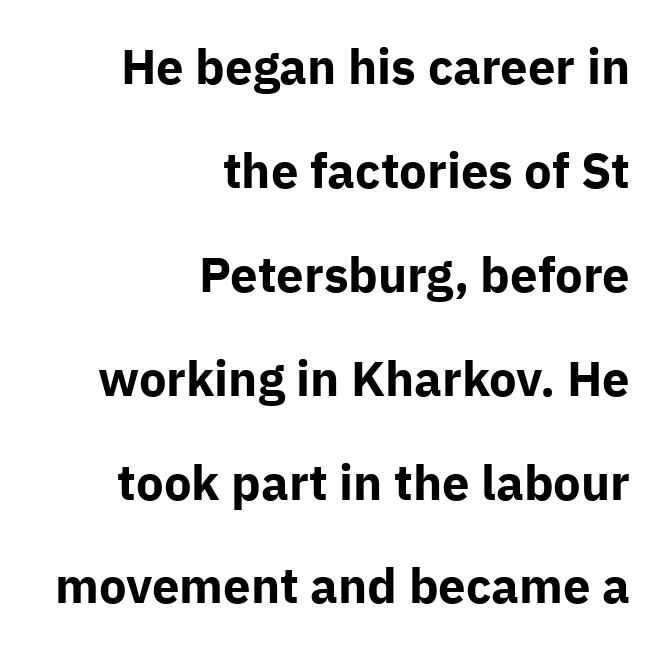
The image shows 49 px bold sans-serif type, upright; set right-aligned, loose line spacing (2.12x), normal letter spacing, not underlined; low stroke contrast and a medium x-height.
